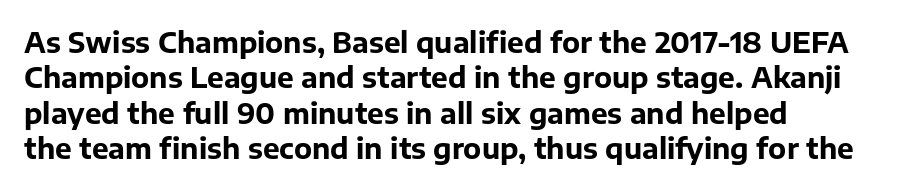
{"serif": "no", "italic": "no", "bold": "yes", "weight": "bold", "width": "normal", "stroke_contrast": "low", "x_height": "medium", "monospaced": "no", "underline": "no", "align": "left", "line_spacing": "normal", "line_spacing_ratio": 1.26, "letter_spacing": "normal", "letter_spacing_em": 0.0, "glyph_px": 28}
